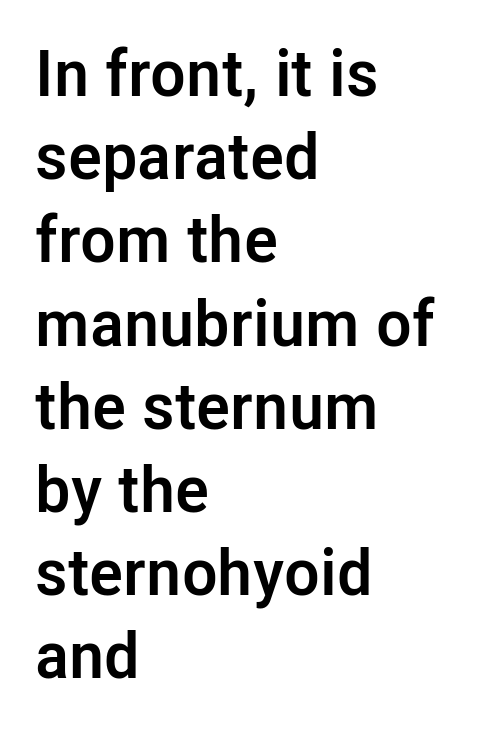
Q: Is the text bold? A: Yes.
Q: Is the text italic (slanted)? A: No, it is upright.
Q: Is the typeface a serif or a sans-serif typeface? A: Sans-serif.
Q: Is the text underlined? A: No.
Q: How is the paragraph aligned? A: Left-aligned.
Q: Is the spacing between letters normal or unusually wide? A: Normal.
Q: Is the spacing between lines tight, normal or loose? A: Normal.
Q: Width (condensed, normal, or wide)? A: Normal.
Q: Stroke contrast? A: Low.
Q: x-height? A: Medium.
Q: Monospaced? A: No.
